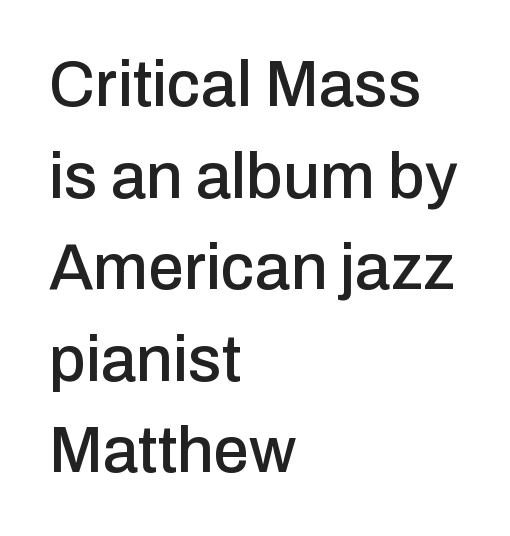
{"serif": "no", "italic": "no", "width": "normal", "stroke_contrast": "low", "x_height": "medium", "monospaced": "no", "underline": "no", "align": "left", "line_spacing": "normal", "line_spacing_ratio": 1.43, "letter_spacing": "normal", "letter_spacing_em": 0.0, "glyph_px": 64}
